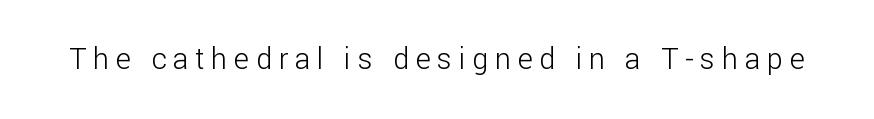
The image shows 29 px light sans-serif type, upright; set unusually wide letter spacing (+0.23 em), not underlined; low stroke contrast and a medium x-height.
